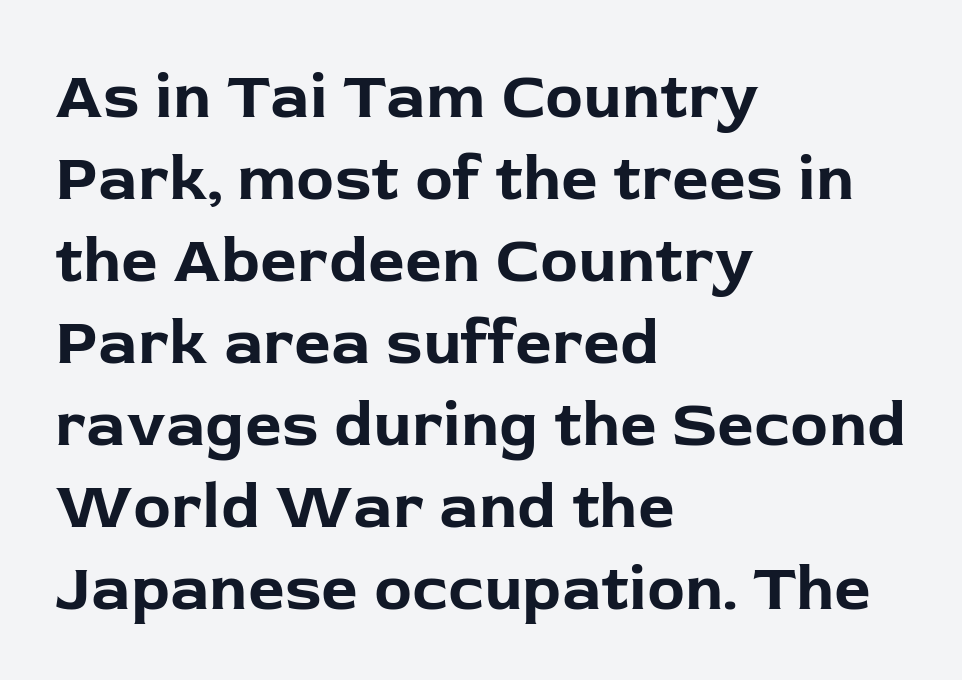
This sample has the flowing, uneven cadence of proportional lettering. The text was rendered using a sans face with plain stroke endings. Posture: upright roman. Heavy-handed strokes throughout: this text is bold. The lines are quadded left.
